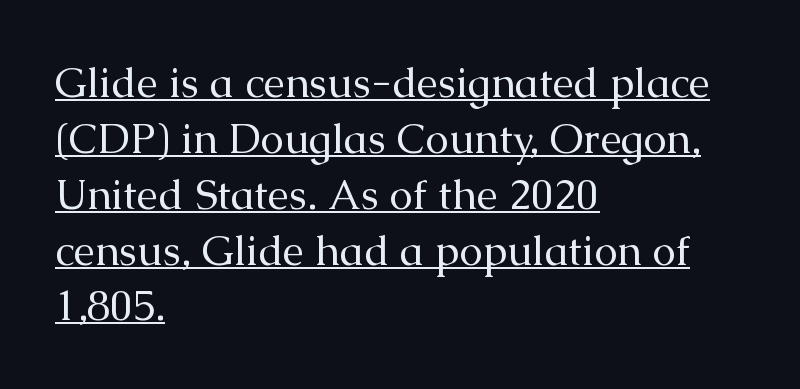
Q: Is the text bold? A: No.
Q: Is the text italic (slanted)? A: No, it is upright.
Q: Is the typeface a serif or a sans-serif typeface? A: Serif.
Q: Is the text underlined? A: Yes.
Q: How is the paragraph aligned? A: Left-aligned.
Q: Is the spacing between letters normal or unusually wide? A: Normal.
Q: Is the spacing between lines tight, normal or loose? A: Normal.
Q: Width (condensed, normal, or wide)? A: Normal.
Q: Stroke contrast? A: Medium.
Q: x-height? A: Medium.
Q: Monospaced? A: No.
